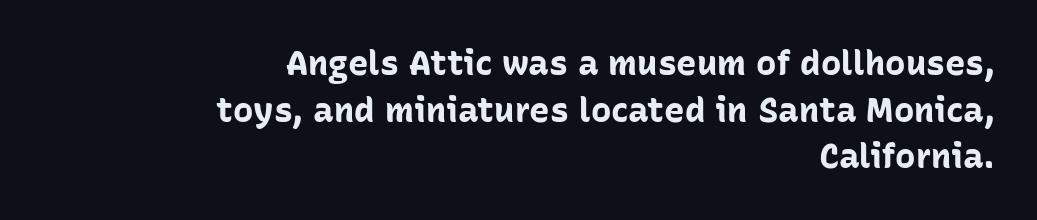
Q: Is the text bold? A: Yes.
Q: Is the text italic (slanted)? A: No, it is upright.
Q: Is the typeface a serif or a sans-serif typeface? A: Sans-serif.
Q: Is the text underlined? A: No.
Q: How is the paragraph aligned? A: Right-aligned.
Q: Is the spacing between letters normal or unusually wide? A: Normal.
Q: Is the spacing between lines tight, normal or loose? A: Normal.
Q: Width (condensed, normal, or wide)? A: Normal.
Q: Stroke contrast? A: Low.
Q: x-height? A: Medium.
Q: Monospaced? A: No.
